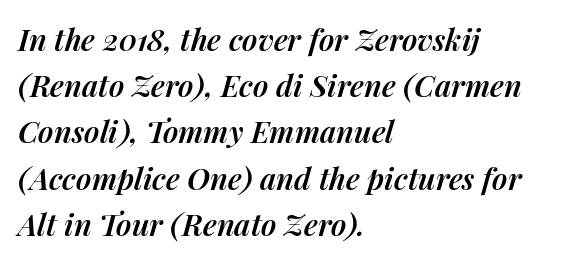
The rendering uses natural spacing where letterforms have individual widths. The rendering applies a slant to the glyphs. Words appear dense and cohesive because spacing is normal. Honestly, there is no underline to notice here at all.
